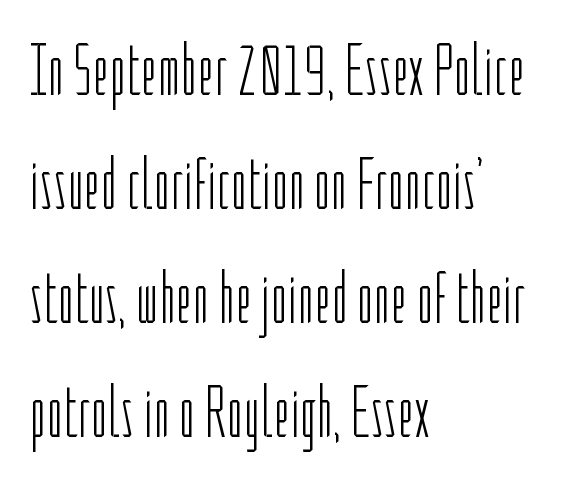
The image shows 73 px light, condensed sans-serif type, upright; set left-aligned, normal line spacing (1.56x), normal letter spacing, not underlined; low stroke contrast and a medium x-height.
